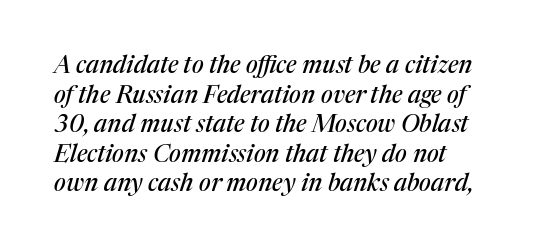
{"italic": "yes", "lean": "right", "slant_degrees": 17, "underline": "no", "line_spacing_ratio": 1.23, "letter_spacing": "normal", "letter_spacing_em": 0.0, "glyph_px": 24}
